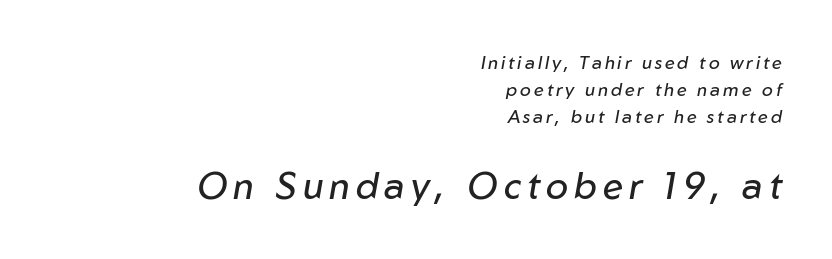
Q: Is the text bold? A: No.
Q: Is the text italic (slanted)? A: Yes, it leans right by about 10 degrees.
Q: Is the text underlined? A: No.
Q: How is the paragraph aligned? A: Right-aligned.
Q: Is the spacing between lines tight, normal or loose? A: Normal.
Q: Which block of text is set in a larger size, the first (top) or the second (bottom)? A: The second (bottom) one.
Q: Width (condensed, normal, or wide)? A: Normal.
Q: Stroke contrast? A: Low.
Q: x-height? A: Medium.
Q: Monospaced? A: No.
